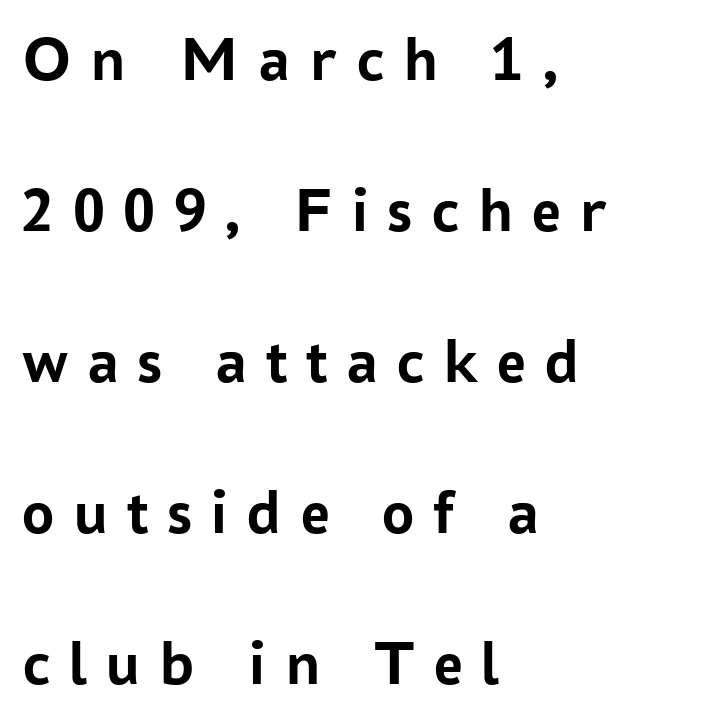
Q: Is the text bold? A: Yes.
Q: Is the text italic (slanted)? A: No, it is upright.
Q: Is the typeface a serif or a sans-serif typeface? A: Sans-serif.
Q: Is the text underlined? A: No.
Q: How is the paragraph aligned? A: Left-aligned.
Q: Is the spacing between letters normal or unusually wide? A: Unusually wide.
Q: Is the spacing between lines tight, normal or loose? A: Loose.
Q: Width (condensed, normal, or wide)? A: Normal.
Q: Stroke contrast? A: Low.
Q: x-height? A: Medium.
Q: Monospaced? A: No.
